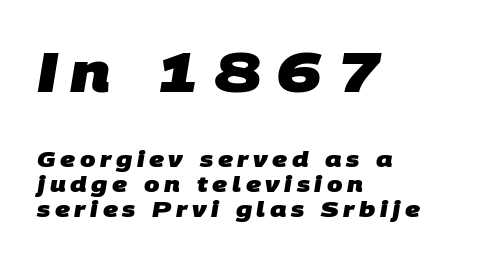
The image shows 56 px heavy sans-serif type; set left-aligned, tight line spacing (1.13x), unusually wide letter spacing (+0.21 em), not underlined; the first (top) block is 2.55x larger; low stroke contrast and a large x-height.
